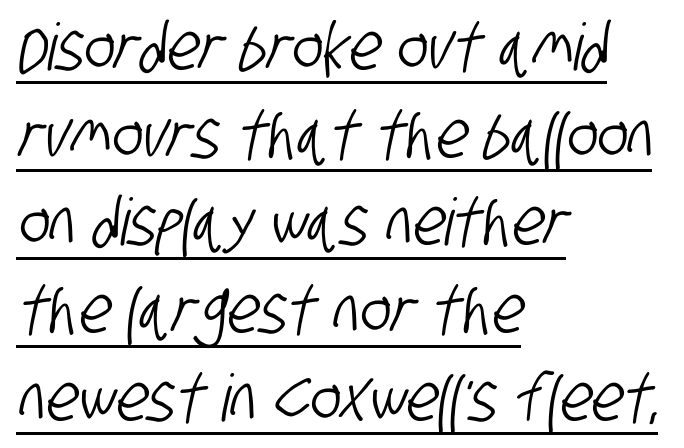
Q: Is the typeface a serif or a sans-serif typeface? A: Sans-serif.
Q: Is the text underlined? A: Yes.
Q: How is the paragraph aligned? A: Left-aligned.
Q: Is the spacing between letters normal or unusually wide? A: Normal.
Q: Is the spacing between lines tight, normal or loose? A: Normal.
Q: Width (condensed, normal, or wide)? A: Condensed.
Q: Stroke contrast? A: Low.
Q: x-height? A: Large.
Q: Monospaced? A: No.
